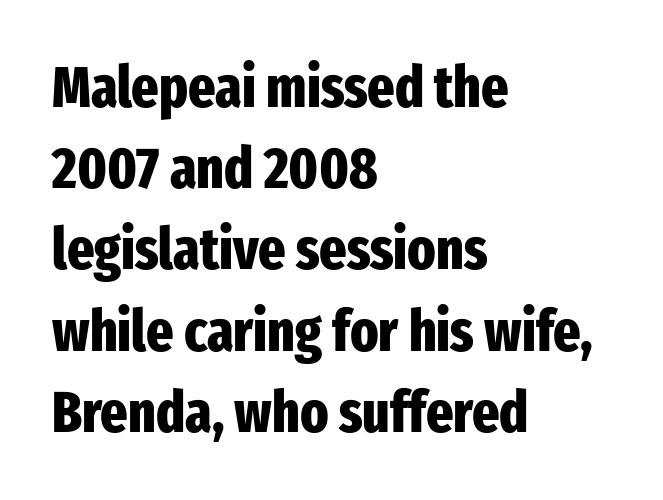
The font is running at its bold setting. Regarding serifs, this sample does without them. The letters advance in unequal steps, a hallmark of proportional type. Visually the block forms a straight wall on the left and a jagged coastline on the right. Do the letters lean? They stand straight. Compared with typical paragraphs, the rows here are spaced about the same.
